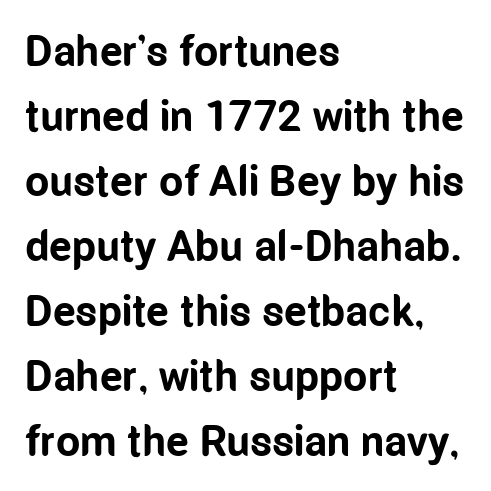
{"serif": "no", "italic": "no", "bold": "yes", "weight": "bold", "width": "condensed", "stroke_contrast": "low", "x_height": "medium", "monospaced": "no", "underline": "no", "align": "left", "line_spacing": "normal", "line_spacing_ratio": 1.51, "letter_spacing": "normal", "letter_spacing_em": 0.0, "glyph_px": 43}
